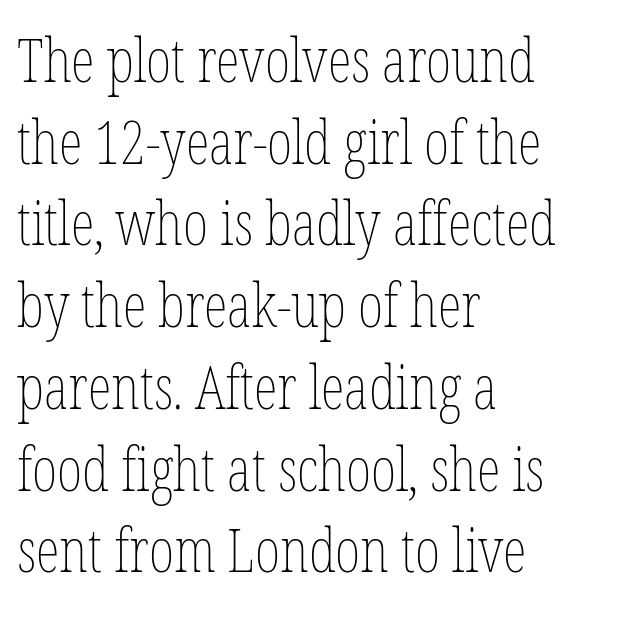
Q: Is the text bold? A: No.
Q: Is the text italic (slanted)? A: No, it is upright.
Q: Is the text underlined? A: No.
Q: How is the paragraph aligned? A: Left-aligned.
Q: Is the spacing between letters normal or unusually wide? A: Normal.
Q: Is the spacing between lines tight, normal or loose? A: Normal.
Q: Width (condensed, normal, or wide)? A: Condensed.
Q: Stroke contrast? A: Low.
Q: x-height? A: Medium.
Q: Monospaced? A: No.
